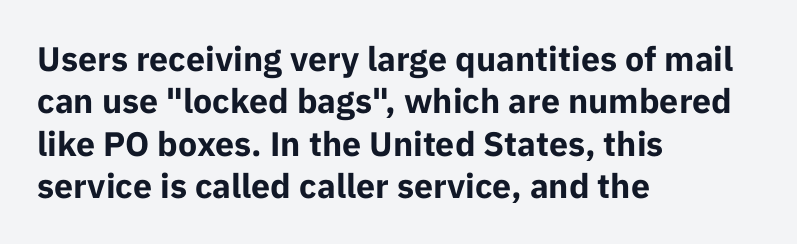
{"serif": "no", "italic": "no", "bold": "yes", "weight": "bold", "width": "normal", "stroke_contrast": "low", "x_height": "medium", "monospaced": "no", "underline": "no", "align": "left", "line_spacing": "normal", "line_spacing_ratio": 1.25, "letter_spacing": "normal", "letter_spacing_em": 0.0, "glyph_px": 34}
